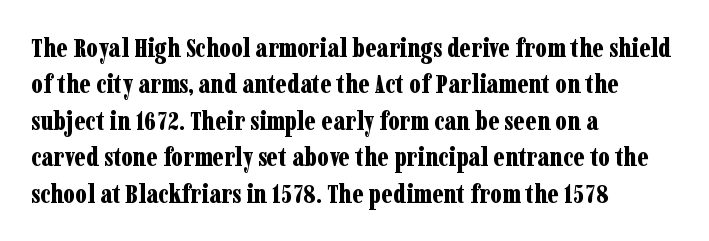
Q: Is the text bold? A: Yes.
Q: Is the text italic (slanted)? A: No, it is upright.
Q: Is the text underlined? A: No.
Q: How is the paragraph aligned? A: Left-aligned.
Q: Is the spacing between letters normal or unusually wide? A: Normal.
Q: Is the spacing between lines tight, normal or loose? A: Normal.
